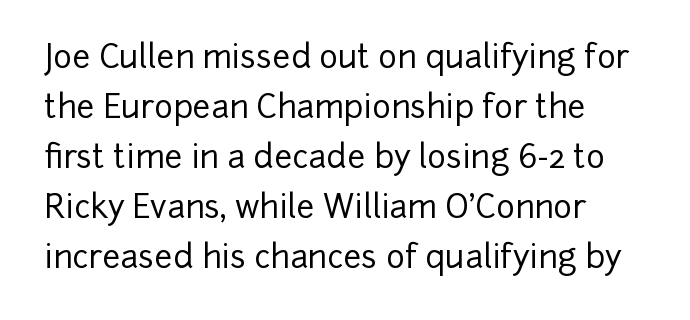
The tracking reads as untouched default to a designer's eye. This is the regular roman posture of the typeface. Do the characters align in a grid? No, the font is proportional. Line spacing here is normal. Visually the block forms a straight wall on the left and a jagged coastline on the right.
